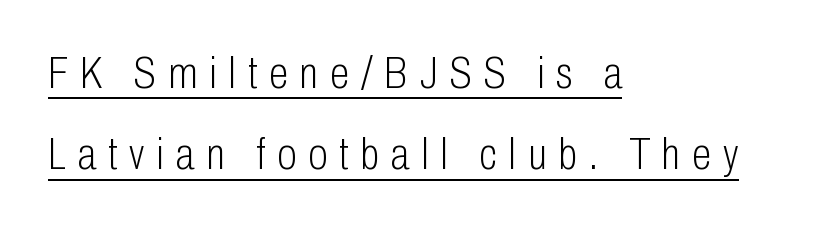
{"serif": "no", "italic": "no", "bold": "no", "weight": "light", "width": "condensed", "stroke_contrast": "low", "x_height": "medium", "monospaced": "no", "underline": "yes", "align": "left", "line_spacing_ratio": 1.81, "letter_spacing": "wide", "letter_spacing_em": 0.26, "glyph_px": 45}
